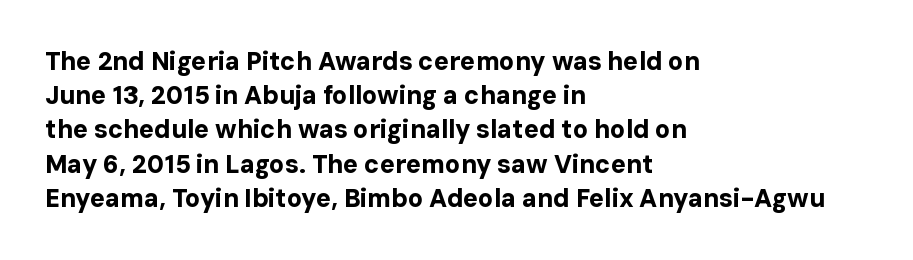
The lines in this sample share a left origin and differ only in where they stop. Summary of vertical rhythm: regular, with standard interline spacing. Italic: no, the glyphs are upright roman. The letterforms sit shoulder to shoulder at normal distance. Set as a true bold cut, around the 700 mark. The baseline area is clear.
